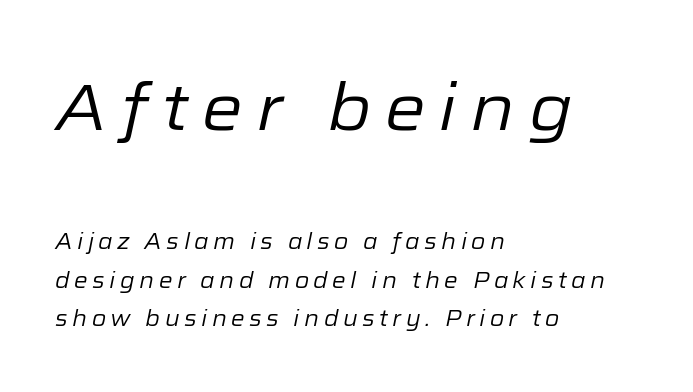
{"italic": "yes", "lean": "right", "slant_degrees": 12, "bold": "no", "weight": "regular", "width": "normal", "stroke_contrast": "low", "x_height": "medium", "monospaced": "no", "underline": "no", "align": "left", "line_spacing_ratio": 1.76, "letter_spacing": "wide", "letter_spacing_em": 0.2, "larger_block": "first", "size_ratio": 3.0, "glyph_px": 66}
